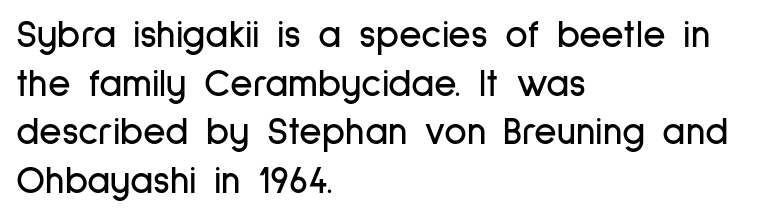
Font category for this specimen: sans-serif. Typeset ragged right — the left edge is the straight one. Line spacing here is normal. The letters advance in unequal steps, a hallmark of proportional type. There is no visible air inserted between adjacent glyphs.
